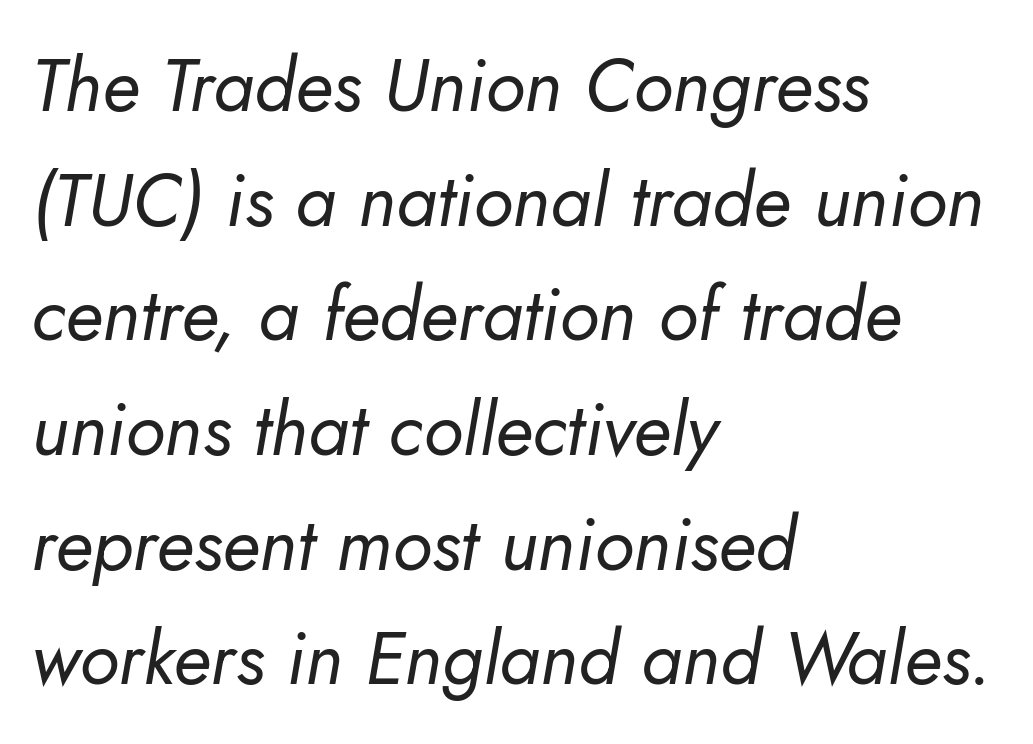
Q: Is the text bold? A: No.
Q: Is the text italic (slanted)? A: Yes, it leans right by about 5 degrees.
Q: Is the text underlined? A: No.
Q: How is the paragraph aligned? A: Left-aligned.
Q: Is the spacing between letters normal or unusually wide? A: Normal.
Q: Is the spacing between lines tight, normal or loose? A: Normal.
Q: Width (condensed, normal, or wide)? A: Normal.
Q: Stroke contrast? A: Low.
Q: x-height? A: Small.
Q: Monospaced? A: No.
